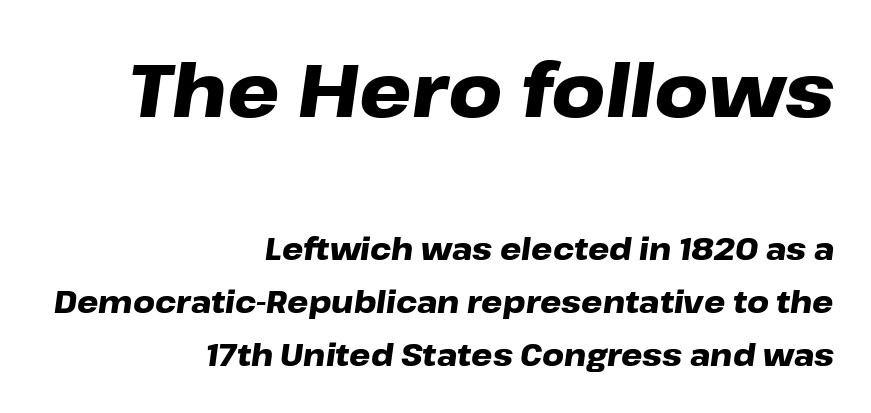
{"italic": "yes", "lean": "right", "slant_degrees": 8, "bold": "yes", "weight": "heavy", "width": "wide", "stroke_contrast": "low", "x_height": "medium", "monospaced": "no", "underline": "no", "align": "right", "line_spacing_ratio": 1.77, "letter_spacing": "normal", "letter_spacing_em": 0.0, "larger_block": "first", "size_ratio": 2.47, "glyph_px": 74}
